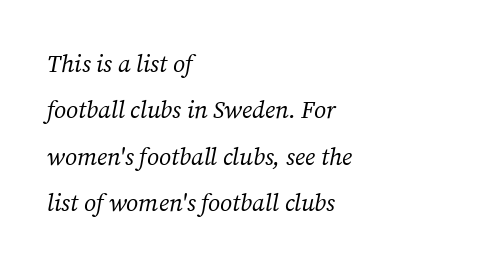
The image shows 24 px text type, italic (leaning right); set left-aligned, loose line spacing (1.93x), normal letter spacing, not underlined.
